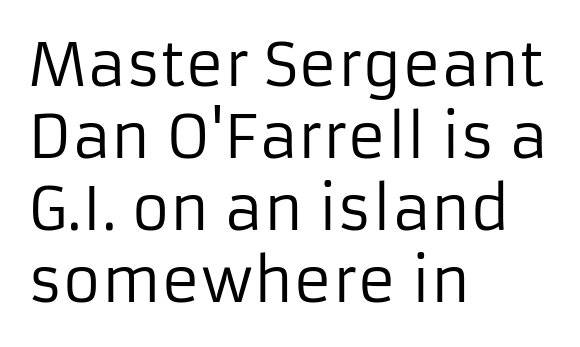
Nobody touched the tracking dial on this one. No extra ink here — the face is not bold. Does the type have serifs? No, each stem ends abruptly. Is there any slant? The stems are plumb.
